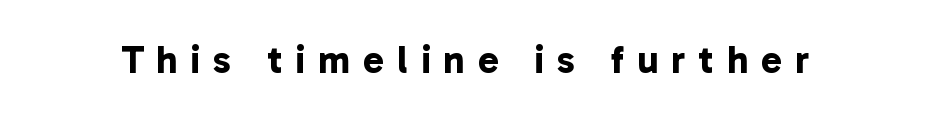
Weight check: bold — yes, fully. Rule under the text: the space is simply empty. Serifs: no, the terminals of the letterforms are clean. The horizontal fit of the characters is loose and conspicuously gappy.
